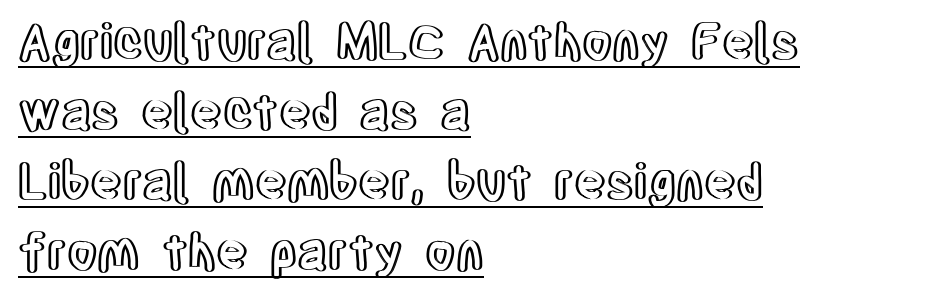
{"italic": "no", "width": "condensed", "x_height": "large", "monospaced": "no", "underline": "yes", "align": "left", "line_spacing": "normal", "line_spacing_ratio": 1.43, "letter_spacing": "normal", "letter_spacing_em": 0.0, "glyph_px": 49}
